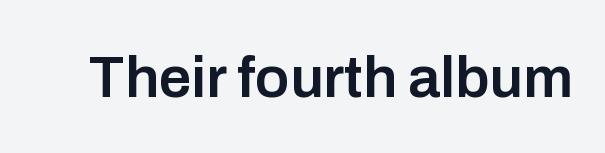
{"serif": "no", "italic": "no", "bold": "semi", "weight": "semibold", "width": "normal", "stroke_contrast": "low", "x_height": "medium", "monospaced": "no", "underline": "no", "letter_spacing": "normal", "letter_spacing_em": 0.0, "glyph_px": 58}
